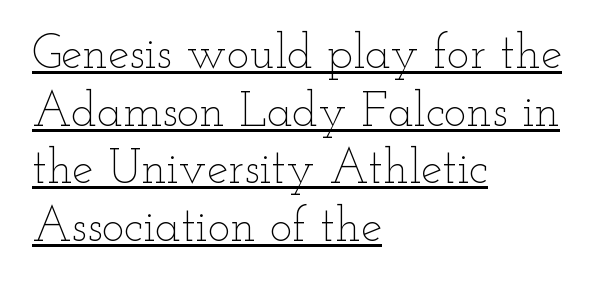
The image shows 48 px thin, wide type, upright; set left-aligned, line spacing 1.2x, normal letter spacing, underlined; low stroke contrast and a small x-height.
